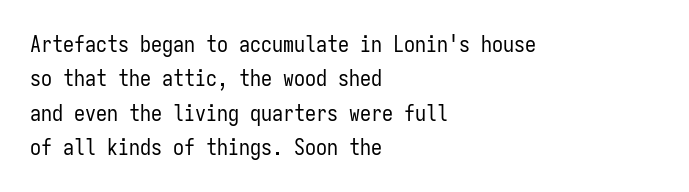
The image shows 22 px text type, upright; set left-aligned, normal line spacing (1.56x), normal letter spacing, not underlined.
